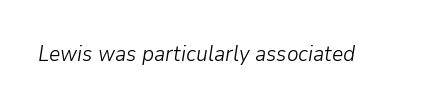
{"italic": "yes", "lean": "right", "slant_degrees": 9, "bold": "no", "underline": "no", "letter_spacing": "normal", "letter_spacing_em": 0.0, "glyph_px": 22}
